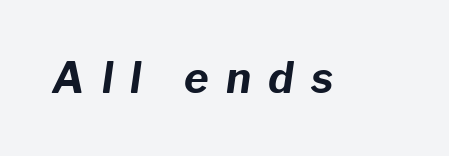
{"italic": "yes", "lean": "right", "slant_degrees": 8, "bold": "yes", "weight": "bold", "width": "normal", "stroke_contrast": "low", "x_height": "medium", "monospaced": "no", "underline": "no", "letter_spacing": "wide", "letter_spacing_em": 0.41, "glyph_px": 42}
